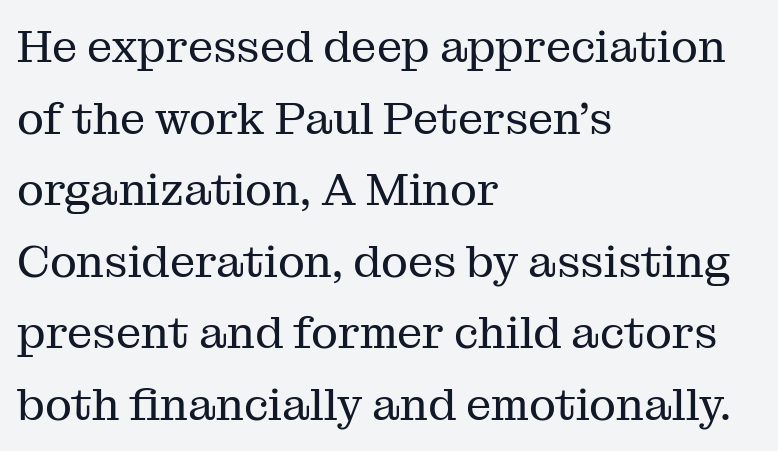
The image shows 45 px regular-weight serif type, upright; set left-aligned, normal line spacing (1.59x), normal letter spacing, not underlined; medium stroke contrast and a medium x-height.
